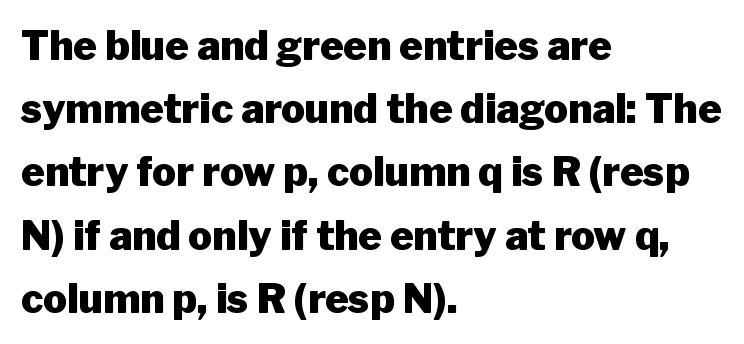
Q: Is the text bold? A: Yes.
Q: Is the text italic (slanted)? A: No, it is upright.
Q: Is the typeface a serif or a sans-serif typeface? A: Sans-serif.
Q: Is the text underlined? A: No.
Q: How is the paragraph aligned? A: Left-aligned.
Q: Is the spacing between letters normal or unusually wide? A: Normal.
Q: Is the spacing between lines tight, normal or loose? A: Normal.
Q: Width (condensed, normal, or wide)? A: Normal.
Q: Stroke contrast? A: Low.
Q: x-height? A: Medium.
Q: Monospaced? A: No.
